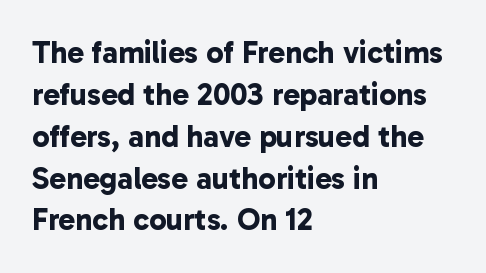
The image shows 31 px bold sans-serif type; set left-aligned, normal line spacing (1.35x), normal letter spacing, not underlined; low stroke contrast and a medium x-height.
